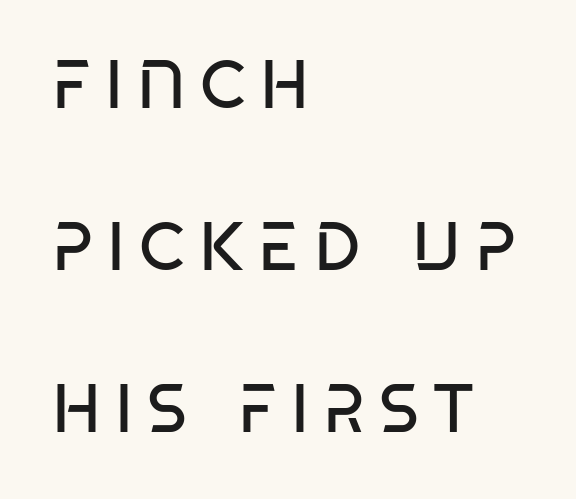
The image shows 69 px regular-weight, condensed sans-serif type; set left-aligned, loose line spacing (2.35x), unusually wide letter spacing (+0.2 em), not underlined; low stroke contrast and a large x-height.
